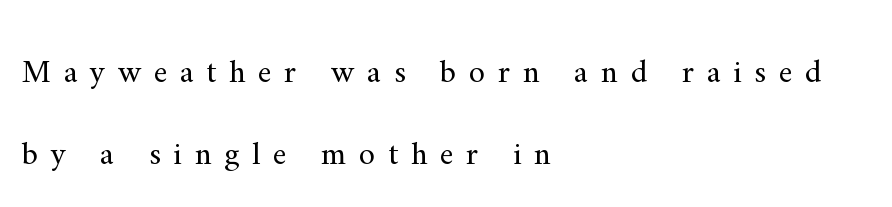
{"serif": "yes", "italic": "no", "bold": "no", "weight": "regular", "width": "normal", "stroke_contrast": "medium", "x_height": "small", "monospaced": "no", "underline": "no", "align": "left", "line_spacing": "loose", "line_spacing_ratio": 2.47, "letter_spacing": "wide", "letter_spacing_em": 0.38, "glyph_px": 33}
